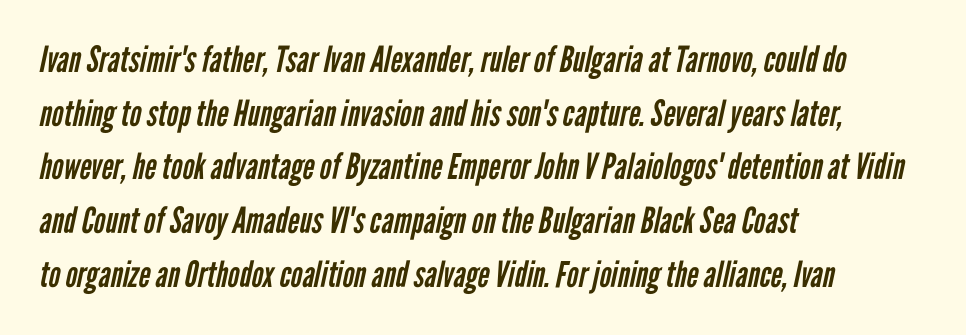
The image shows 36 px regular-weight, condensed sans-serif type; set left-aligned, normal line spacing (1.49x), normal letter spacing, not underlined; low stroke contrast and a medium x-height.
